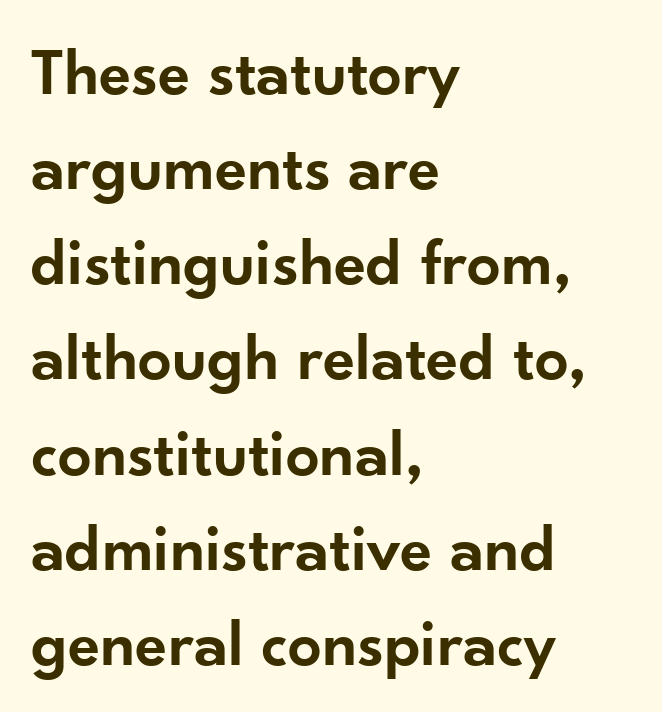
Tall strokes in this sample are plumb rather than angled. Rule under the text: the space is simply empty. In CSS terms this would be text-align: left. You could not count columns in this text — the font is proportionally spaced. A typesetter would call this zero additional tracking. The letters carry no serifs — their stems end cleanly without finishing strokes.
